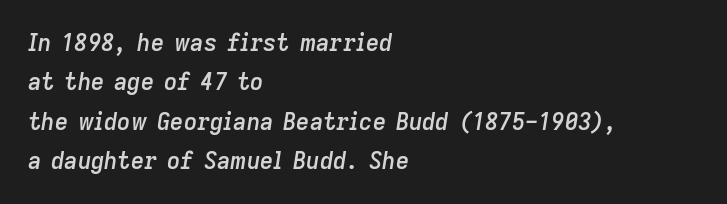
Q: Is the text bold? A: Semi-bold.
Q: Is the text italic (slanted)? A: Yes, it leans right by about 9 degrees.
Q: Is the text underlined? A: No.
Q: How is the paragraph aligned? A: Left-aligned.
Q: Is the spacing between letters normal or unusually wide? A: Normal.
